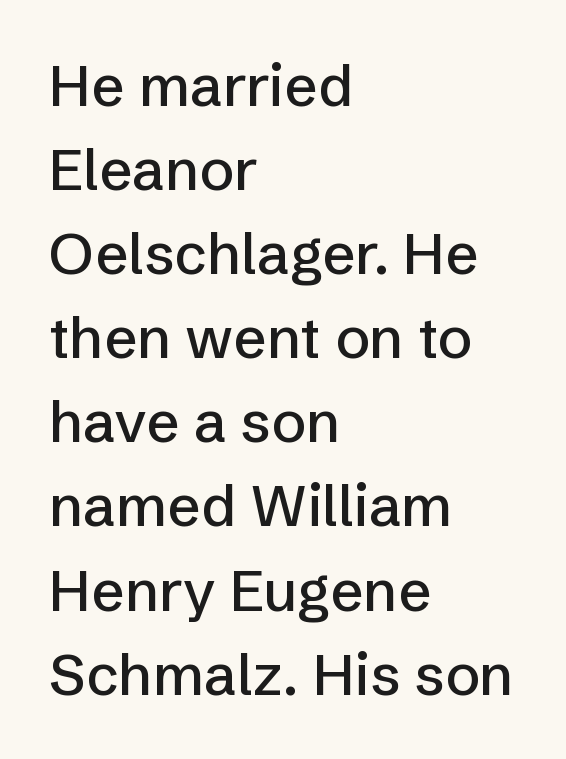
The image shows 58 px sans-serif type, upright; set left-aligned, normal line spacing (1.45x), normal letter spacing, not underlined; low stroke contrast and a medium x-height.
